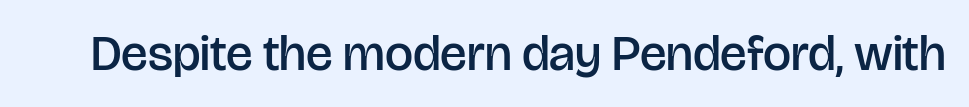
The image shows 50 px semibold sans-serif type, upright; set normal letter spacing, not underlined; low stroke contrast and a large x-height.
